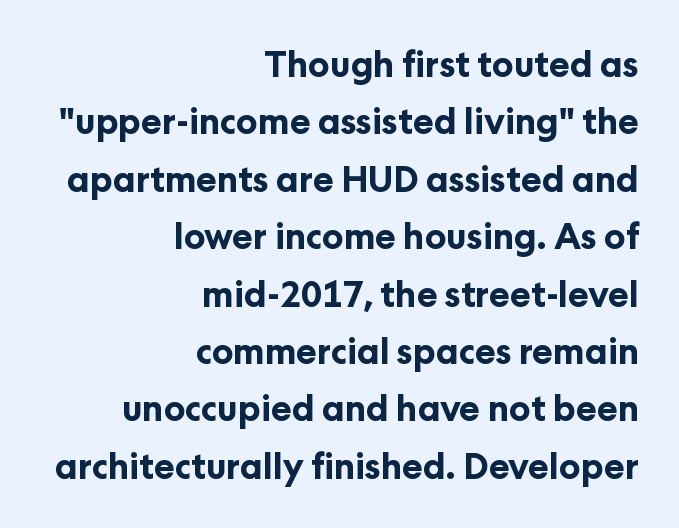
Q: Is the text bold? A: Yes.
Q: Is the text italic (slanted)? A: No, it is upright.
Q: Is the typeface a serif or a sans-serif typeface? A: Sans-serif.
Q: Is the text underlined? A: No.
Q: How is the paragraph aligned? A: Right-aligned.
Q: Is the spacing between letters normal or unusually wide? A: Normal.
Q: Is the spacing between lines tight, normal or loose? A: Normal.
Q: Width (condensed, normal, or wide)? A: Normal.
Q: Stroke contrast? A: Low.
Q: x-height? A: Medium.
Q: Monospaced? A: No.
